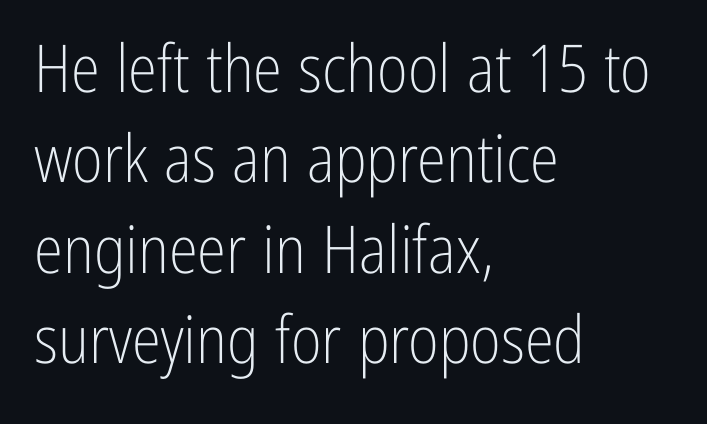
No heavy texture on the line: the type isn't bold. Baseline-to-baseline distance is the conventional proportion of letter height. Horizontally, the lines are justified to the leading edge only. Look at the tracking — it's just the regular setting, nothing added. Do the characters align in a grid? No, the font is proportional.
